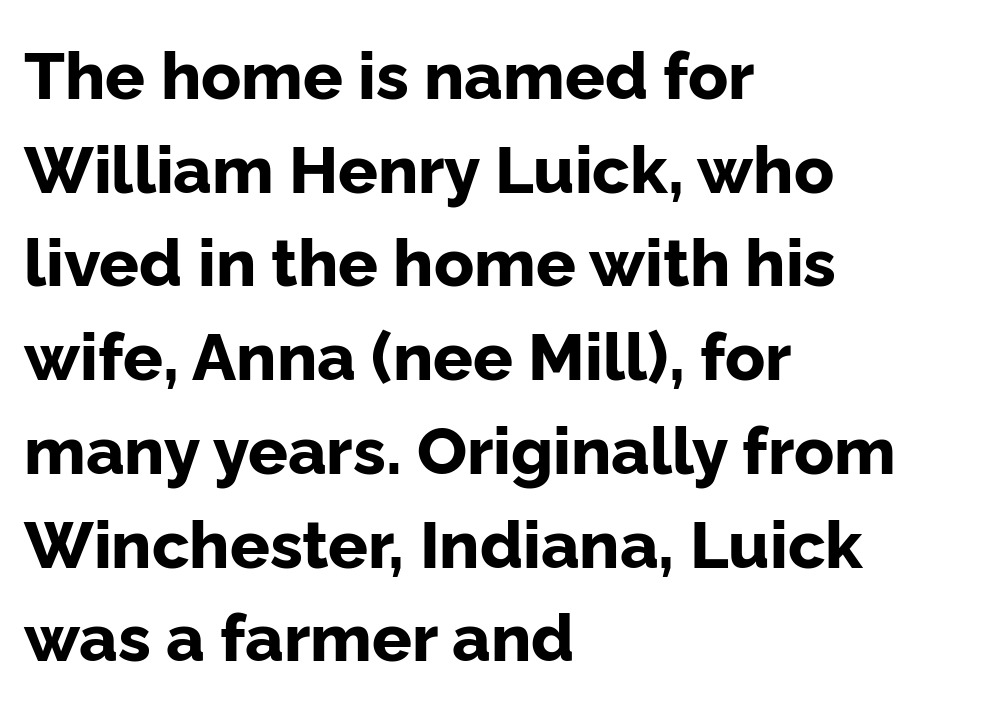
{"serif": "no", "italic": "no", "bold": "yes", "weight": "bold", "width": "normal", "stroke_contrast": "low", "x_height": "medium", "monospaced": "no", "underline": "no", "align": "left", "line_spacing": "normal", "line_spacing_ratio": 1.42, "letter_spacing": "normal", "letter_spacing_em": 0.0, "glyph_px": 66}
